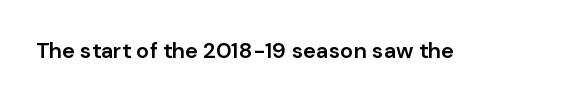
There is no visible air inserted between adjacent glyphs. The characters look somewhat weighty, a semibold short of true bold. Check the space under the baseline: it is left empty. Ascenders rise straight up at ninety degrees.
